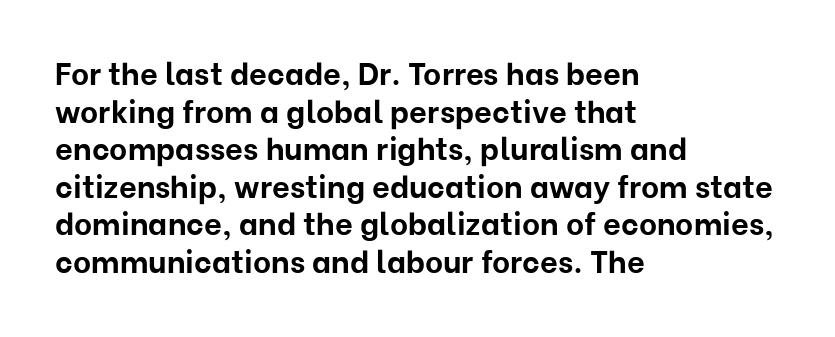
The image shows 31 px bold sans-serif type, upright; set left-aligned, line spacing 1.21x, normal letter spacing, not underlined; low stroke contrast and a medium x-height.
